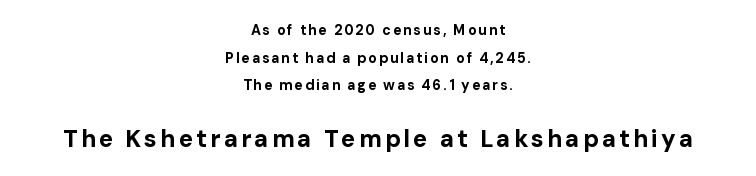
{"italic": "no", "bold": "yes", "underline": "no", "align": "center", "line_spacing": "loose", "line_spacing_ratio": 1.97, "larger_block": "second", "size_ratio": 1.71, "glyph_px": 24}
